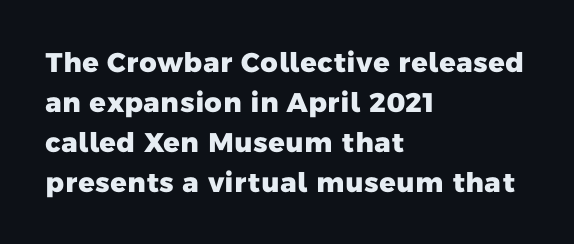
Q: Is the text bold? A: Yes.
Q: Is the text underlined? A: No.
Q: How is the paragraph aligned? A: Left-aligned.
Q: Is the spacing between letters normal or unusually wide? A: Normal.
Q: Is the spacing between lines tight, normal or loose? A: Normal.
